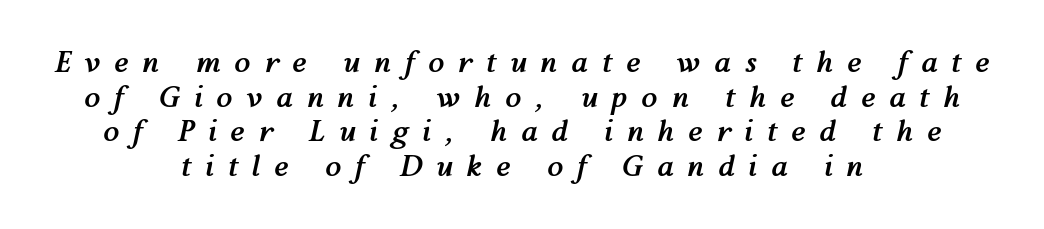
The paragraph shown floats in the horizontal middle. Spacing between characters has been opened up far beyond the box default. Strokes here are thick enough to call this a true bold. The rendering uses natural spacing where letterforms have individual widths. It's the slanting kind of type. The words here are not underlined.
